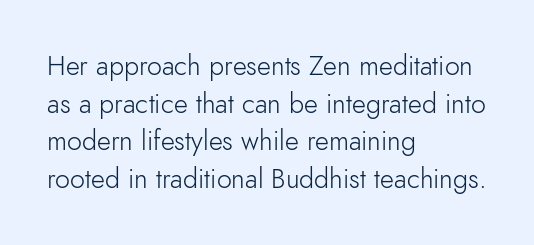
Q: Is the text bold? A: No.
Q: Is the text italic (slanted)? A: No, it is upright.
Q: Is the text underlined? A: No.
Q: How is the paragraph aligned? A: Left-aligned.
Q: Is the spacing between letters normal or unusually wide? A: Normal.
Q: Is the spacing between lines tight, normal or loose? A: Normal.
